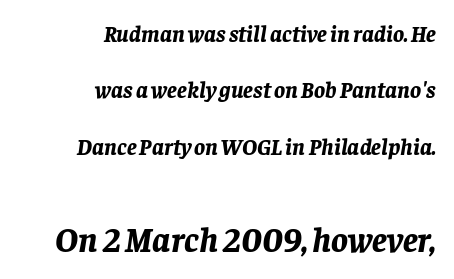
{"italic": "yes", "lean": "right", "slant_degrees": 8, "bold": "yes", "weight": "bold", "width": "normal", "stroke_contrast": "low", "x_height": "large", "monospaced": "no", "underline": "no", "align": "right", "line_spacing": "loose", "line_spacing_ratio": 2.45, "letter_spacing": "normal", "letter_spacing_em": 0.0, "larger_block": "second", "size_ratio": 1.52, "glyph_px": 35}
